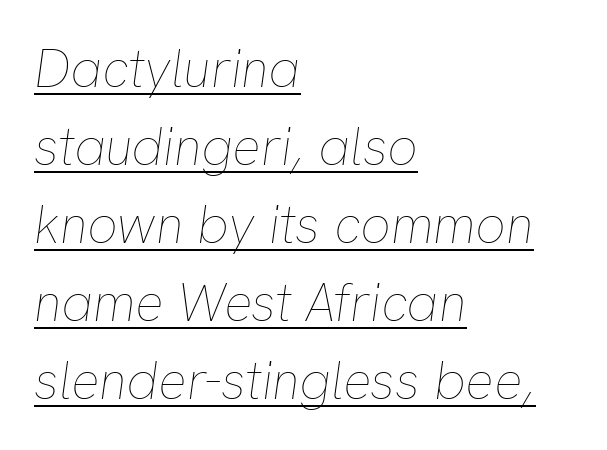
Is this a fixed-width face? No — the glyphs have proportional, varying widths. Unbolded letterforms with no extra heft. The letters sit at their default tracking, neither squeezed nor spread. Compared with ordinary roman type, these characters are visibly tilted. This rendering uses left alignment, leaving the right contour irregular.
